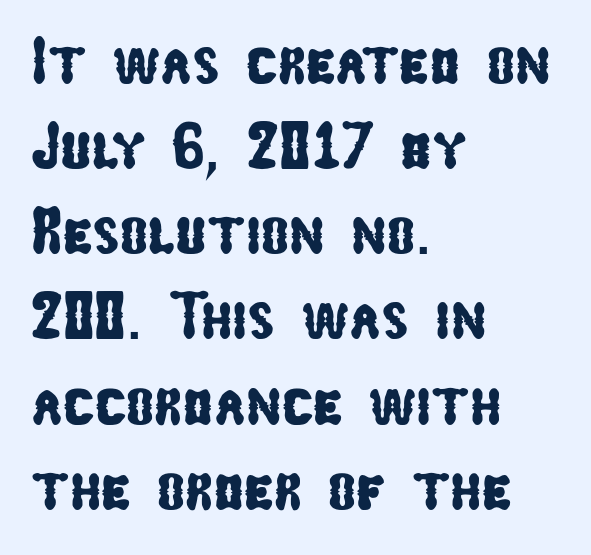
{"serif": "no", "width": "condensed", "stroke_contrast": "low", "x_height": "medium", "monospaced": "no", "underline": "no", "align": "left", "line_spacing": "normal", "line_spacing_ratio": 1.29, "letter_spacing": "normal", "letter_spacing_em": 0.0, "glyph_px": 66}
